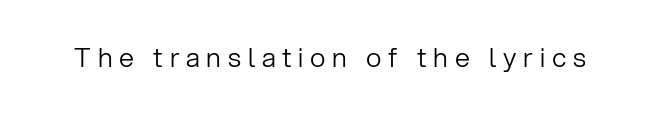
{"italic": "no", "bold": "no", "underline": "no", "letter_spacing": "wide", "letter_spacing_em": 0.25, "glyph_px": 27}
